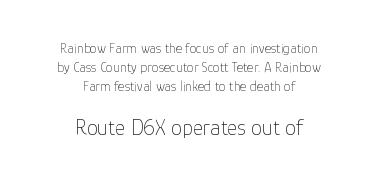
{"italic": "no", "bold": "no", "underline": "no", "align": "center", "line_spacing": "normal", "line_spacing_ratio": 1.37, "letter_spacing": "normal", "letter_spacing_em": 0.0, "larger_block": "second", "size_ratio": 1.57, "glyph_px": 22}
